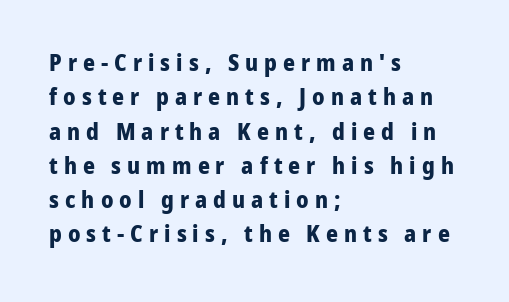
The image shows 23 px bold type, upright; set left-aligned, normal line spacing (1.49x), unusually wide letter spacing (+0.26 em), not underlined.
